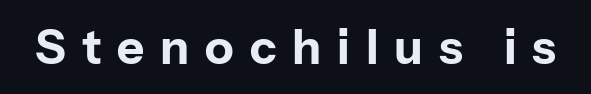
{"serif": "no", "italic": "no", "bold": "yes", "weight": "bold", "width": "normal", "stroke_contrast": "low", "x_height": "medium", "monospaced": "no", "underline": "no", "letter_spacing": "wide", "letter_spacing_em": 0.34, "glyph_px": 47}
